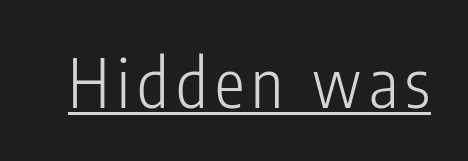
Q: Is the text bold? A: No.
Q: Is the text italic (slanted)? A: No, it is upright.
Q: Is the typeface a serif or a sans-serif typeface? A: Sans-serif.
Q: Is the text underlined? A: Yes.
Q: Width (condensed, normal, or wide)? A: Condensed.
Q: Stroke contrast? A: Low.
Q: x-height? A: Medium.
Q: Monospaced? A: No.
